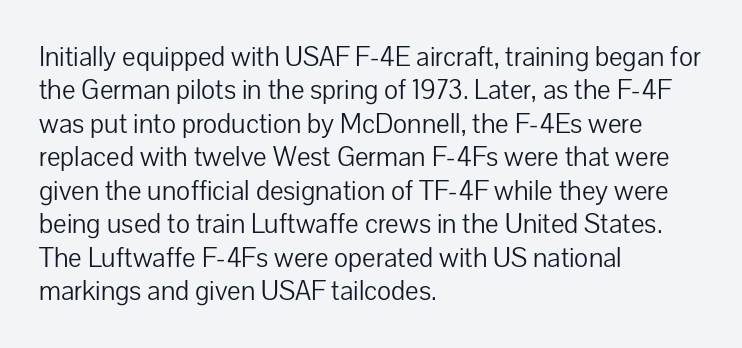
The image shows 27 px text type, upright; set left-aligned, line spacing 1.24x, normal letter spacing, not underlined.
